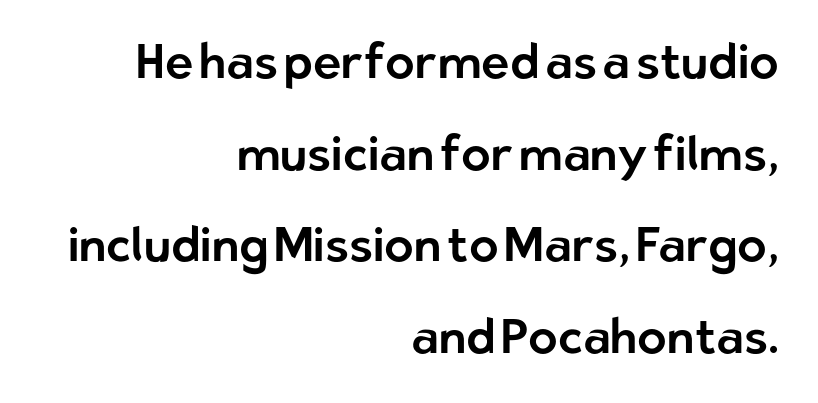
{"serif": "no", "italic": "no", "width": "normal", "stroke_contrast": "low", "x_height": "medium", "monospaced": "no", "underline": "no", "align": "right", "line_spacing": "loose", "line_spacing_ratio": 1.91, "letter_spacing": "normal", "letter_spacing_em": 0.0, "glyph_px": 48}
